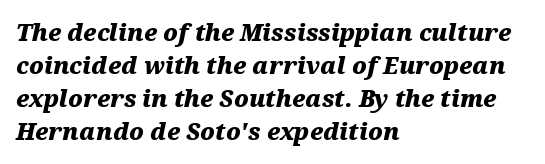
Rendered with sloped, italic letterforms. Lines of text with bare space underneath. There is no visible air inserted between adjacent glyphs. I'd describe the lettering as bold — thick and assertive. Vertical spacing — default.
